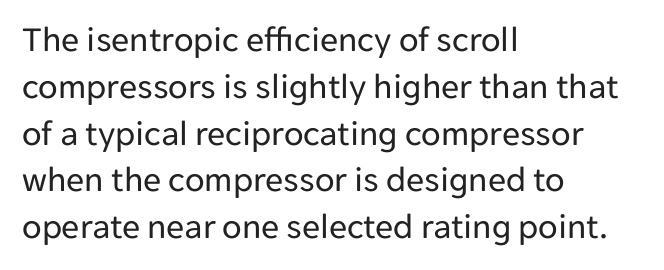
Q: Is the text bold? A: No.
Q: Is the text italic (slanted)? A: No, it is upright.
Q: Is the typeface a serif or a sans-serif typeface? A: Sans-serif.
Q: Is the text underlined? A: No.
Q: How is the paragraph aligned? A: Left-aligned.
Q: Is the spacing between letters normal or unusually wide? A: Normal.
Q: Is the spacing between lines tight, normal or loose? A: Normal.
Q: Width (condensed, normal, or wide)? A: Normal.
Q: Stroke contrast? A: Low.
Q: x-height? A: Medium.
Q: Monospaced? A: No.
